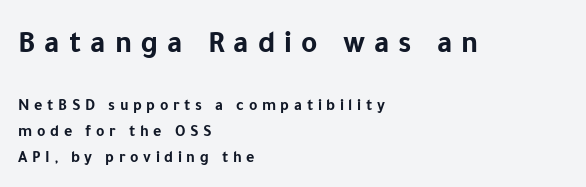
Q: Is the text bold? A: Yes.
Q: Is the text italic (slanted)? A: No, it is upright.
Q: Is the typeface a serif or a sans-serif typeface? A: Sans-serif.
Q: Is the text underlined? A: No.
Q: How is the paragraph aligned? A: Left-aligned.
Q: Is the spacing between letters normal or unusually wide? A: Unusually wide.
Q: Is the spacing between lines tight, normal or loose? A: Normal.
Q: Which block of text is set in a larger size, the first (top) or the second (bottom)? A: The first (top) one.
Q: Width (condensed, normal, or wide)? A: Normal.
Q: Stroke contrast? A: Low.
Q: x-height? A: Medium.
Q: Monospaced? A: No.
